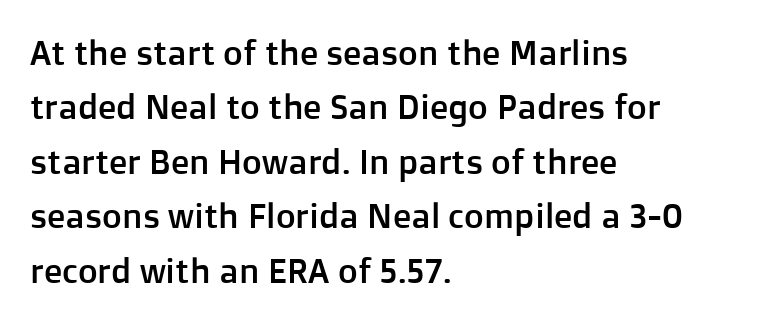
The image shows 34 px sans-serif type, upright; set left-aligned, normal line spacing (1.6x), normal letter spacing, not underlined; low stroke contrast and a medium x-height.
